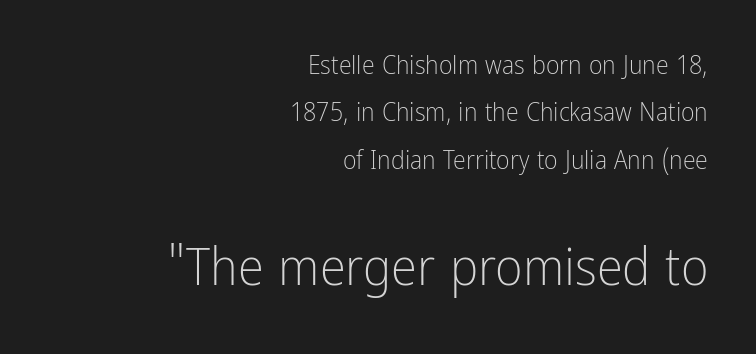
Q: Is the text bold? A: No.
Q: Is the text italic (slanted)? A: No, it is upright.
Q: Is the typeface a serif or a sans-serif typeface? A: Sans-serif.
Q: Is the text underlined? A: No.
Q: How is the paragraph aligned? A: Right-aligned.
Q: Is the spacing between letters normal or unusually wide? A: Normal.
Q: Which block of text is set in a larger size, the first (top) or the second (bottom)? A: The second (bottom) one.
Q: Width (condensed, normal, or wide)? A: Condensed.
Q: Stroke contrast? A: Low.
Q: x-height? A: Medium.
Q: Monospaced? A: No.
